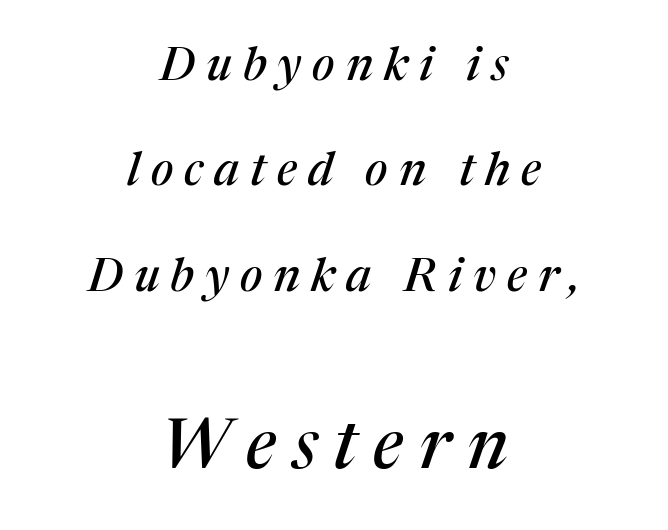
Q: Is the text italic (slanted)? A: Yes, it leans right by about 17 degrees.
Q: Is the typeface a serif or a sans-serif typeface? A: Serif.
Q: Is the text underlined? A: No.
Q: How is the paragraph aligned? A: Centered.
Q: Is the spacing between letters normal or unusually wide? A: Unusually wide.
Q: Is the spacing between lines tight, normal or loose? A: Loose.
Q: Which block of text is set in a larger size, the first (top) or the second (bottom)? A: The second (bottom) one.
Q: Width (condensed, normal, or wide)? A: Normal.
Q: Stroke contrast? A: Medium.
Q: x-height? A: Medium.
Q: Monospaced? A: No.
